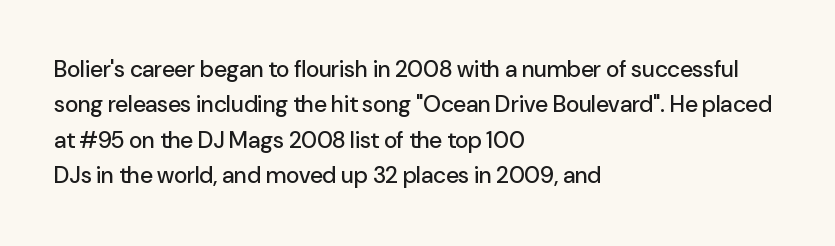
Nope, not italic — everything's standing straight. Words appear dense and cohesive because spacing is normal. The baseline area is clear. These lines sit exactly where default settings would place them. The compositor pushed each line to the left boundary.
